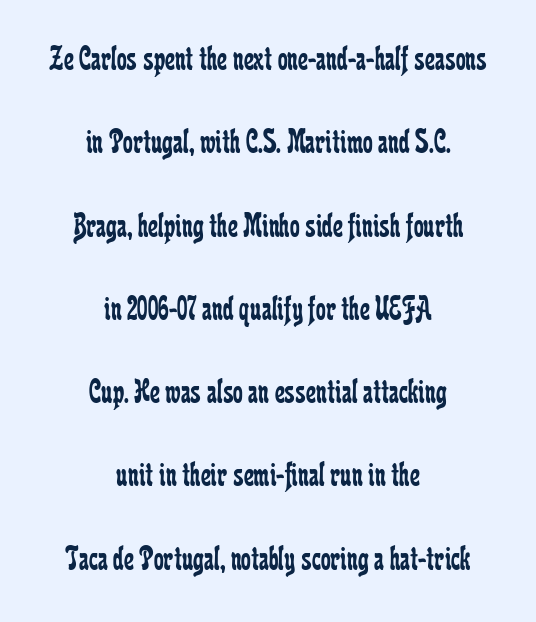
The image shows 35 px regular-weight, condensed serif type, upright; set centered, loose line spacing (2.38x), normal letter spacing, not underlined; low stroke contrast and a medium x-height.
